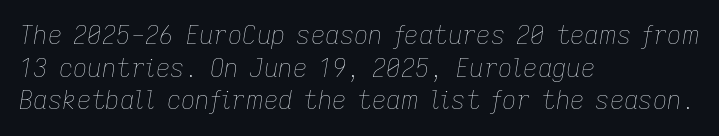
The image shows 25 px text type, italic (leaning right); set left-aligned, normal line spacing (1.31x), normal letter spacing, not underlined.
